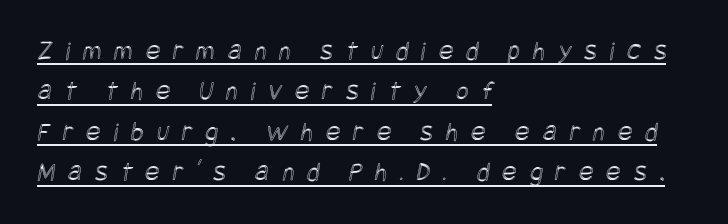
A normal amount of white space separates one row of letters from the next. What decoration does the sample have? An underline. A classic flush-left, rag-right setting is used for this passage. This sample uses expanded letter spacing, leaving extra air between glyphs.
